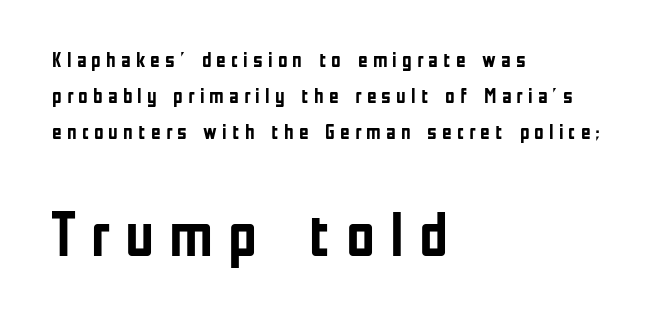
Does the bottom block carry the larger type? Yes, it does. Glyph-to-glyph distance is far greater than everyday printed text. The compositor pushed each line to the left boundary. This rendering employs a face without finishing strokes, i.e., a sans-serif.
